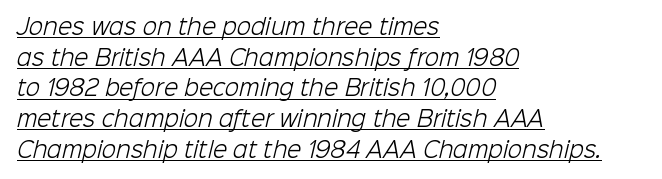
Q: Is the text bold? A: No.
Q: Is the text underlined? A: Yes.
Q: How is the paragraph aligned? A: Left-aligned.
Q: Is the spacing between letters normal or unusually wide? A: Normal.
Q: Is the spacing between lines tight, normal or loose? A: Normal.
